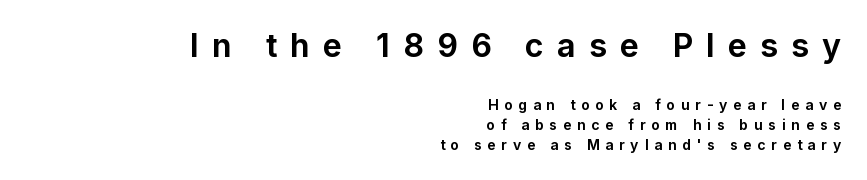
Q: Is the text bold? A: Yes.
Q: Is the text italic (slanted)? A: No, it is upright.
Q: Is the typeface a serif or a sans-serif typeface? A: Sans-serif.
Q: Is the text underlined? A: No.
Q: How is the paragraph aligned? A: Right-aligned.
Q: Is the spacing between letters normal or unusually wide? A: Unusually wide.
Q: Is the spacing between lines tight, normal or loose? A: Normal.
Q: Which block of text is set in a larger size, the first (top) or the second (bottom)? A: The first (top) one.
Q: Width (condensed, normal, or wide)? A: Normal.
Q: Stroke contrast? A: Low.
Q: x-height? A: Medium.
Q: Monospaced? A: No.
